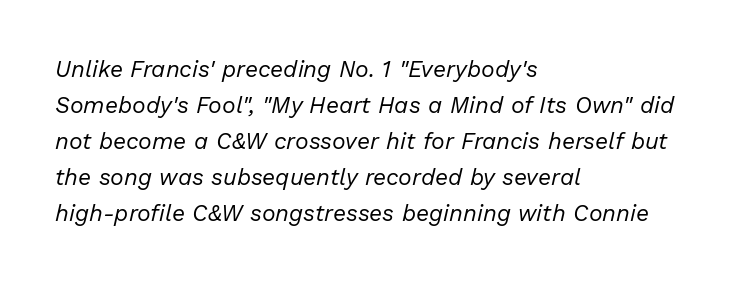
{"italic": "yes", "lean": "right", "slant_degrees": 13, "bold": "no", "underline": "no", "align": "left", "line_spacing": "normal", "line_spacing_ratio": 1.56, "letter_spacing": "normal", "letter_spacing_em": 0.0, "glyph_px": 23}
